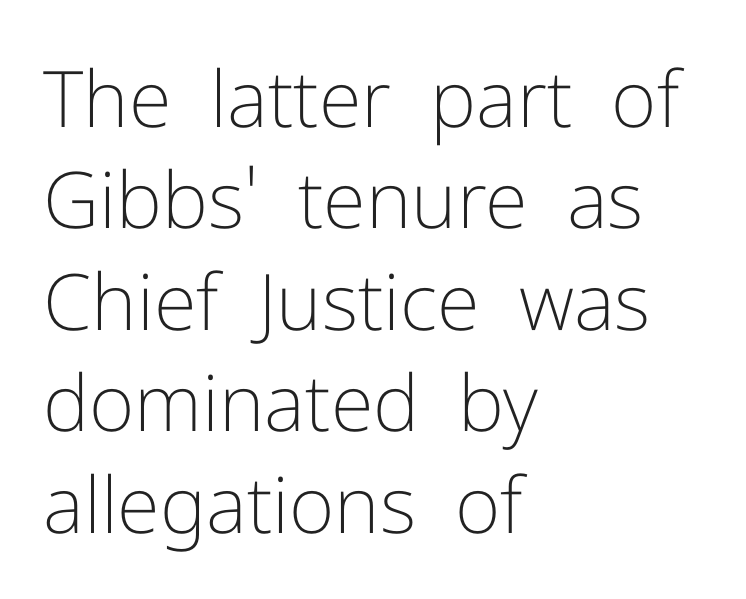
{"serif": "no", "italic": "no", "bold": "no", "weight": "light", "width": "normal", "stroke_contrast": "low", "x_height": "medium", "monospaced": "no", "underline": "no", "align": "left", "line_spacing": "normal", "line_spacing_ratio": 1.3, "letter_spacing": "normal", "letter_spacing_em": 0.0, "glyph_px": 78}
